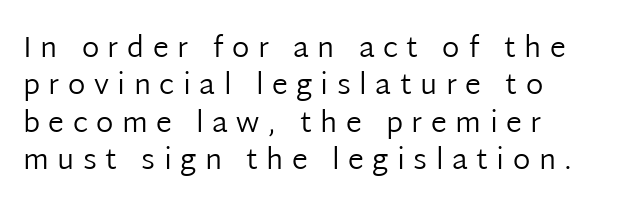
Q: Is the text bold? A: No.
Q: Is the text italic (slanted)? A: No, it is upright.
Q: Is the typeface a serif or a sans-serif typeface? A: Sans-serif.
Q: Is the text underlined? A: No.
Q: Is the spacing between letters normal or unusually wide? A: Unusually wide.
Q: Is the spacing between lines tight, normal or loose? A: Normal.
Q: Width (condensed, normal, or wide)? A: Normal.
Q: Stroke contrast? A: Low.
Q: x-height? A: Medium.
Q: Monospaced? A: No.
